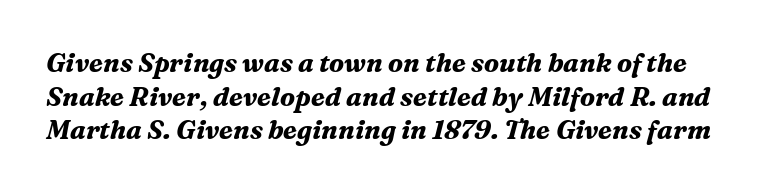
The characters look thick and weighty, a clear bold. Words float on clear page, feet unadorned. The font's italic variant was chosen for this text. Students, note that the glyphs here touch the page at normal intervals. The rendering uses a moderate line-height, typical for paragraphs.
